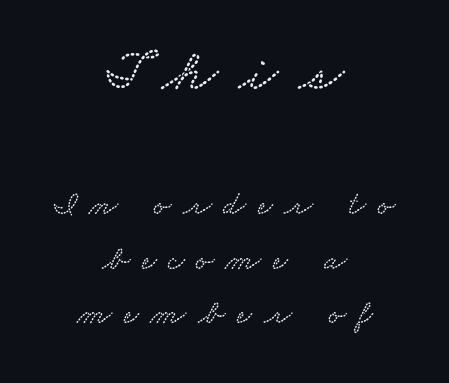
Varying glyph widths throughout — classic text-font behaviour. A centered setting, common on invitations and titles, is used for this passage. Unmarked baselines from the first word to the last. Here the first block reads like a headline and the second like body copy.
